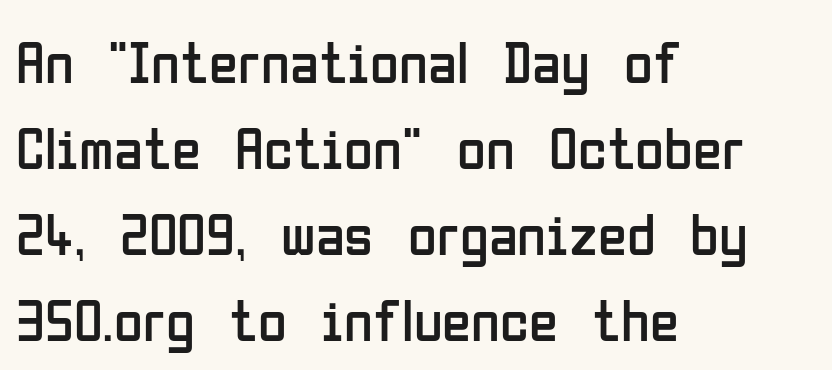
The passage shown is typed in a proportional face where columns would drift. A bare baseline throughout the passage. Alignment: flush left. These lines are composed in type without serifs. Rendered with straight, roman letterforms. Vertical stems look standard width or narrower in stroke.
